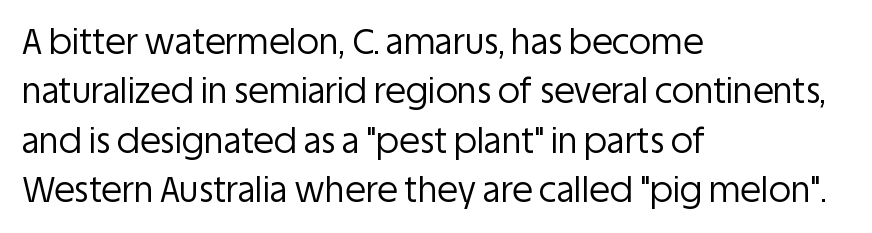
{"serif": "no", "italic": "no", "bold": "no", "weight": "regular", "width": "normal", "stroke_contrast": "low", "x_height": "large", "monospaced": "no", "underline": "no", "align": "left", "line_spacing": "normal", "line_spacing_ratio": 1.45, "letter_spacing": "normal", "letter_spacing_em": 0.0, "glyph_px": 34}
